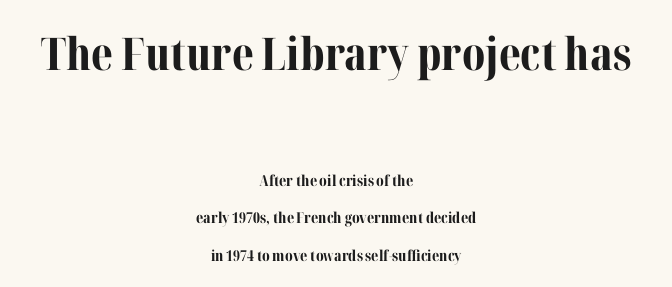
The image shows 45 px bold serif type, upright; set centered, loose line spacing (2.49x), normal letter spacing, not underlined; the first (top) block is 3.0x larger; medium stroke contrast and a medium x-height.
